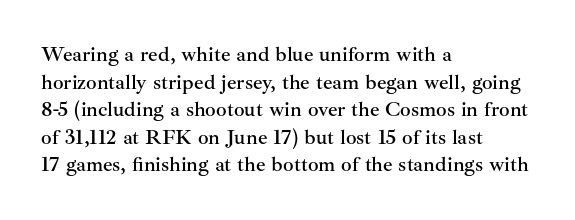
Line starts are locked; line ends wander. Leading matches the norm, producing a regular column. Characters remain perfectly vertical along every line. The area under the type is left untouched. Caption: standard tracking, unaltered.
